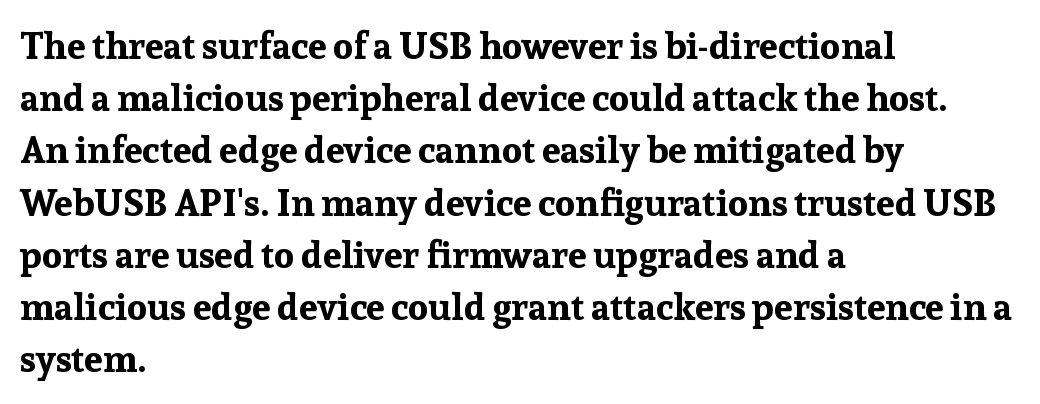
The image shows 37 px bold serif type, upright; set left-aligned, normal line spacing (1.41x), normal letter spacing, not underlined; low stroke contrast and a medium x-height.
